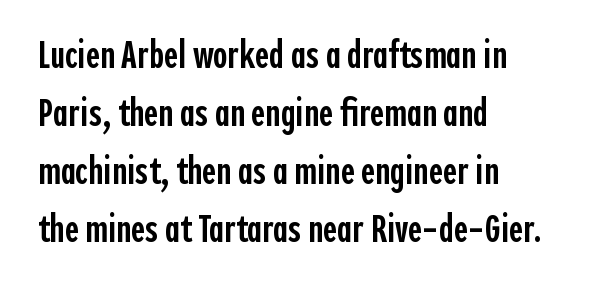
{"serif": "no", "italic": "no", "bold": "semi", "weight": "semibold", "width": "condensed", "x_height": "medium", "monospaced": "no", "underline": "no", "align": "left", "line_spacing": "normal", "line_spacing_ratio": 1.49, "letter_spacing": "normal", "letter_spacing_em": 0.0, "glyph_px": 39}
